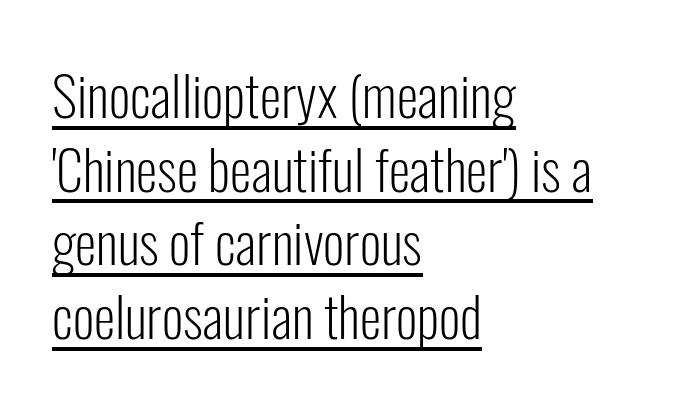
Q: Is the text bold? A: No.
Q: Is the text italic (slanted)? A: No, it is upright.
Q: Is the typeface a serif or a sans-serif typeface? A: Sans-serif.
Q: Is the text underlined? A: Yes.
Q: How is the paragraph aligned? A: Left-aligned.
Q: Is the spacing between letters normal or unusually wide? A: Normal.
Q: Is the spacing between lines tight, normal or loose? A: Normal.
Q: Width (condensed, normal, or wide)? A: Condensed.
Q: Stroke contrast? A: Low.
Q: x-height? A: Medium.
Q: Monospaced? A: No.
